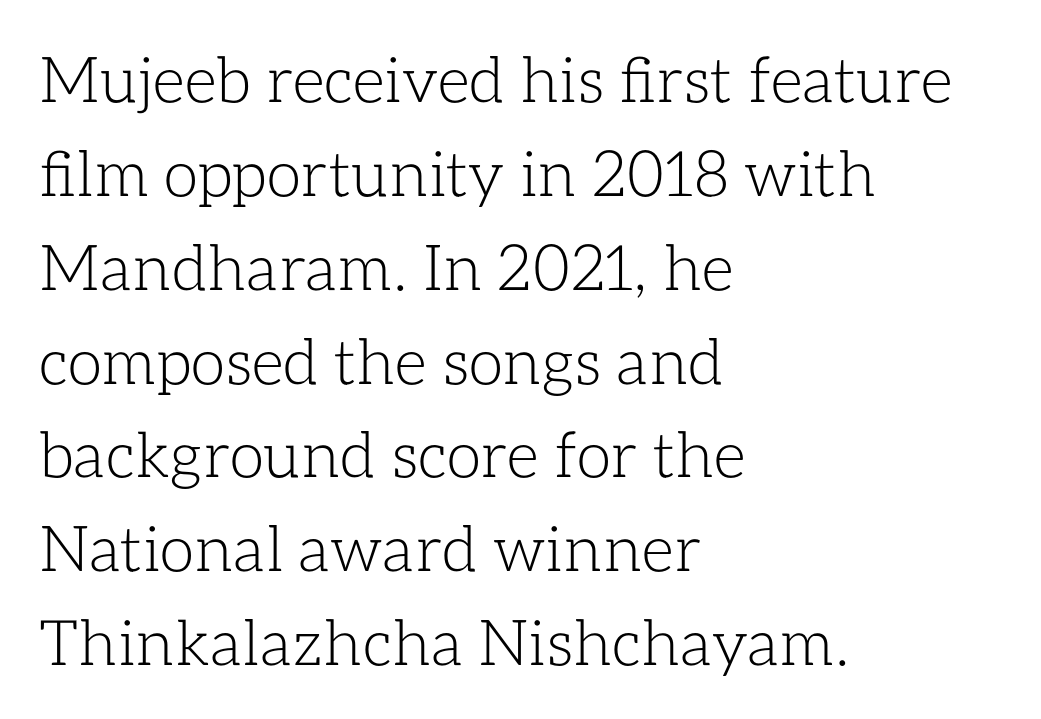
Q: Is the text bold? A: No.
Q: Is the text italic (slanted)? A: No, it is upright.
Q: Is the text underlined? A: No.
Q: How is the paragraph aligned? A: Left-aligned.
Q: Is the spacing between letters normal or unusually wide? A: Normal.
Q: Is the spacing between lines tight, normal or loose? A: Normal.
Q: Width (condensed, normal, or wide)? A: Normal.
Q: Stroke contrast? A: Low.
Q: x-height? A: Medium.
Q: Monospaced? A: No.
